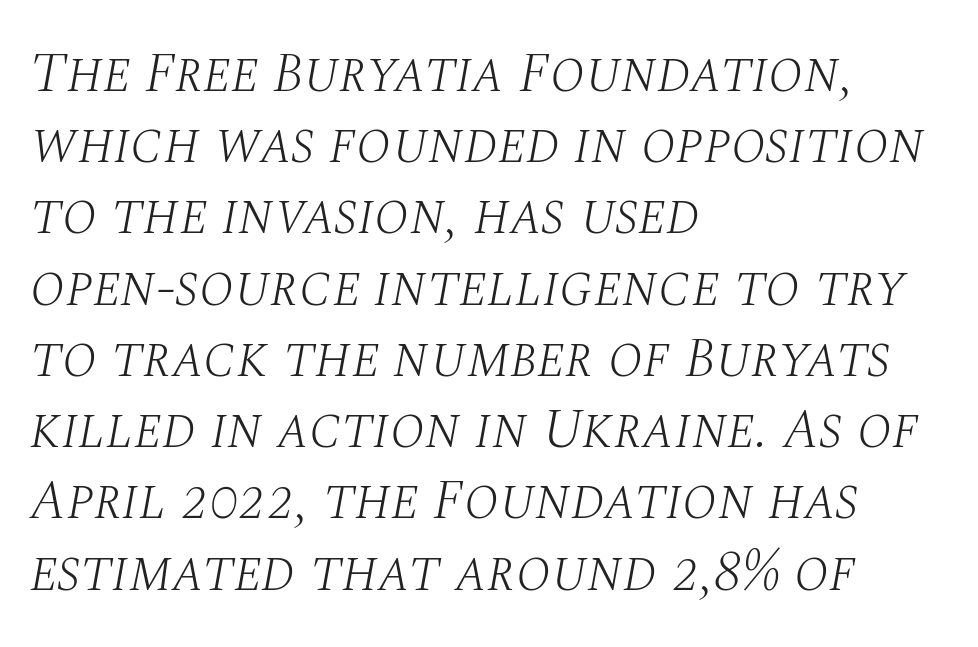
Q: Is the text bold? A: No.
Q: Is the text italic (slanted)? A: Yes, it leans right by about 10 degrees.
Q: Is the typeface a serif or a sans-serif typeface? A: Serif.
Q: Is the text underlined? A: No.
Q: How is the paragraph aligned? A: Left-aligned.
Q: Is the spacing between letters normal or unusually wide? A: Normal.
Q: Is the spacing between lines tight, normal or loose? A: Normal.
Q: Width (condensed, normal, or wide)? A: Normal.
Q: Stroke contrast? A: Medium.
Q: x-height? A: Large.
Q: Monospaced? A: No.
